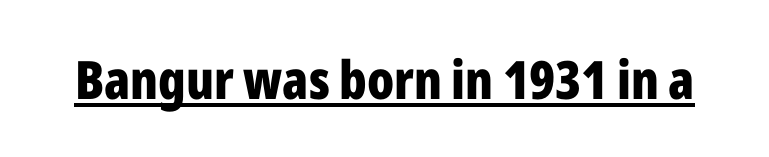
{"serif": "no", "italic": "no", "bold": "yes", "weight": "bold", "width": "condensed", "stroke_contrast": "low", "x_height": "medium", "monospaced": "no", "underline": "yes", "letter_spacing": "normal", "letter_spacing_em": 0.0, "glyph_px": 53}
